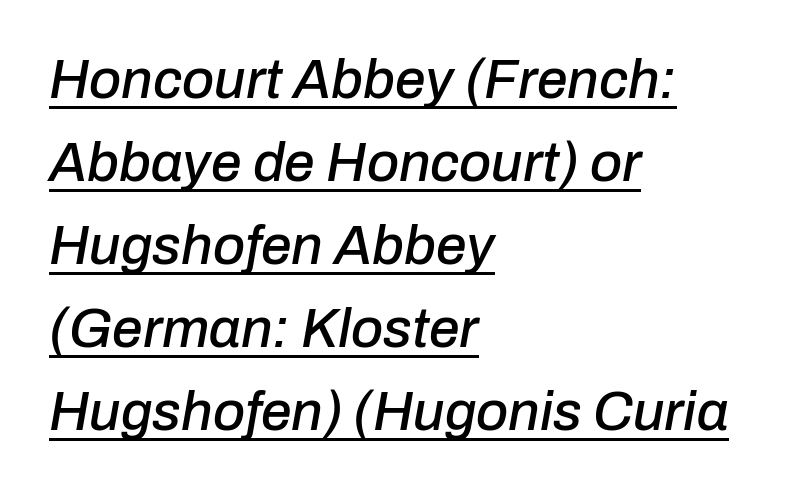
Q: Is the text italic (slanted)? A: Yes, it leans right by about 10 degrees.
Q: Is the text underlined? A: Yes.
Q: How is the paragraph aligned? A: Left-aligned.
Q: Is the spacing between letters normal or unusually wide? A: Normal.
Q: Is the spacing between lines tight, normal or loose? A: Normal.
Q: Width (condensed, normal, or wide)? A: Normal.
Q: Stroke contrast? A: Low.
Q: x-height? A: Medium.
Q: Monospaced? A: No.
